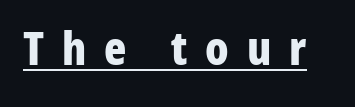
Q: Is the text bold? A: Yes.
Q: Is the text italic (slanted)? A: No, it is upright.
Q: Is the typeface a serif or a sans-serif typeface? A: Sans-serif.
Q: Is the text underlined? A: Yes.
Q: Is the spacing between letters normal or unusually wide? A: Unusually wide.
Q: Width (condensed, normal, or wide)? A: Condensed.
Q: Stroke contrast? A: Low.
Q: x-height? A: Medium.
Q: Monospaced? A: No.
